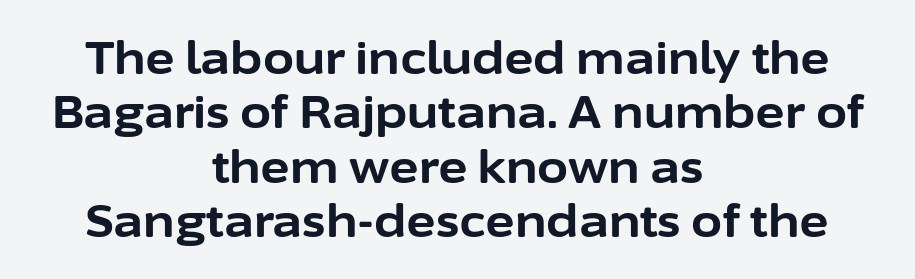
The image shows 45 px bold sans-serif type, upright; set centered, line spacing 1.21x, normal letter spacing, not underlined; low stroke contrast and a medium x-height.
